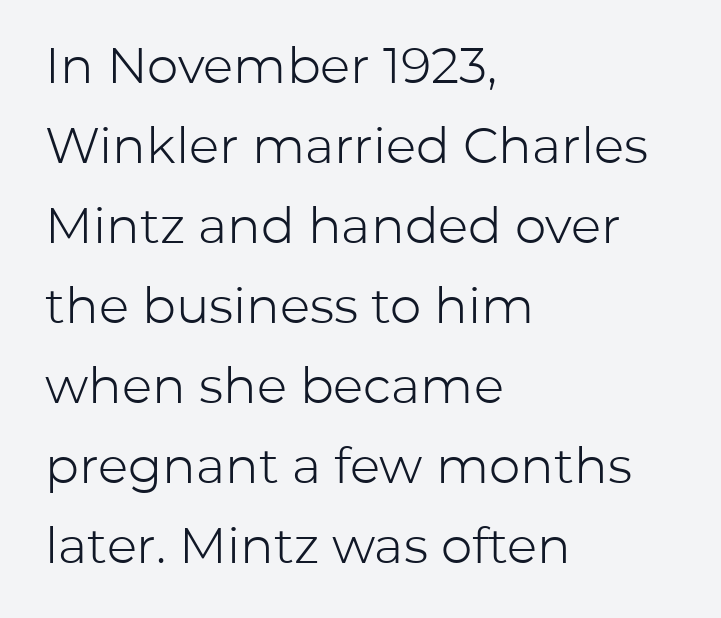
Designer's note — italics off, roman on. A clean baseline with only descenders dipping below it. The rendering uses natural spacing where letterforms have individual widths. Spacing between characters is what you'd get straight out of the box.
